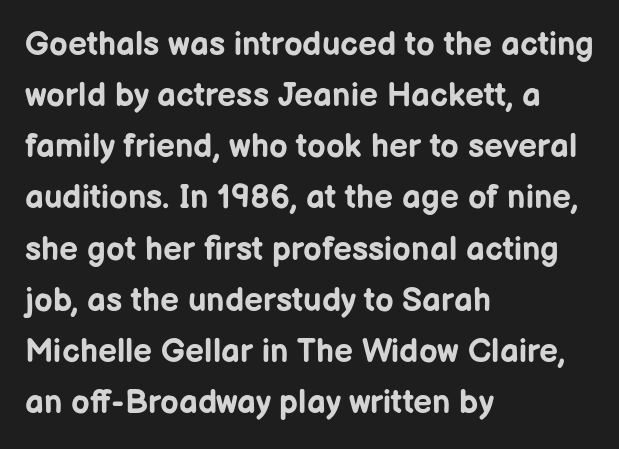
Q: Is the text bold? A: Yes.
Q: Is the text italic (slanted)? A: No, it is upright.
Q: Is the typeface a serif or a sans-serif typeface? A: Sans-serif.
Q: Is the text underlined? A: No.
Q: How is the paragraph aligned? A: Left-aligned.
Q: Is the spacing between letters normal or unusually wide? A: Normal.
Q: Is the spacing between lines tight, normal or loose? A: Normal.
Q: Width (condensed, normal, or wide)? A: Normal.
Q: Stroke contrast? A: Low.
Q: x-height? A: Medium.
Q: Monospaced? A: No.
